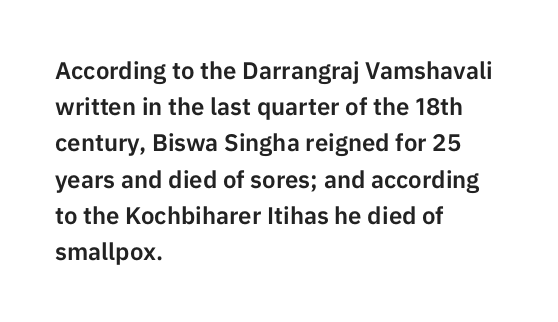
{"italic": "no", "underline": "no", "align": "left", "line_spacing": "normal", "line_spacing_ratio": 1.51, "letter_spacing": "normal", "letter_spacing_em": 0.0, "glyph_px": 24}
